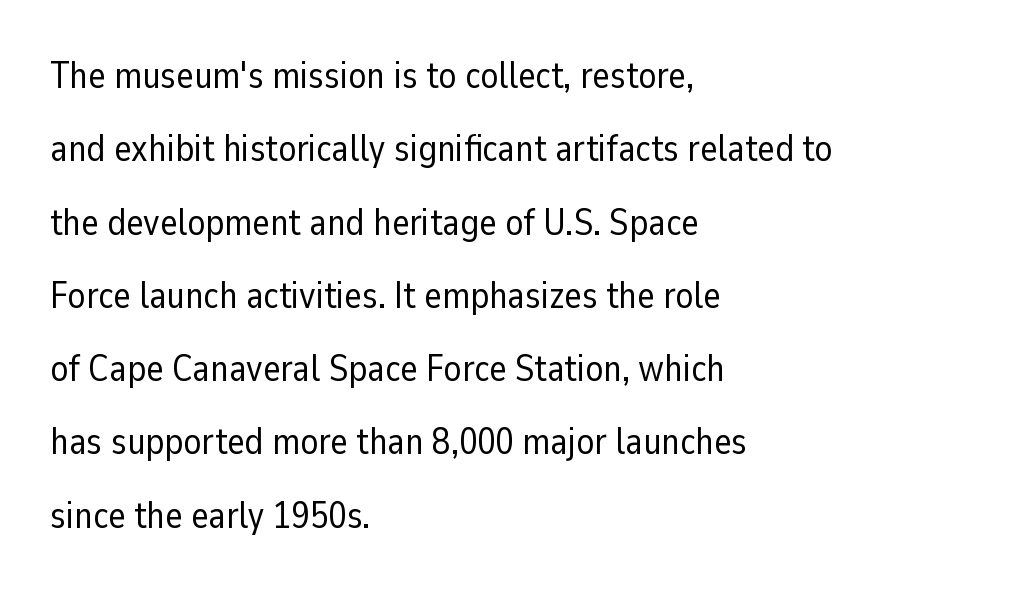
This is not heavy type; no bold has been used. These lines are composed in type without serifs. Is there much room between lines? Yes — plenty of vertical air separates them. The face used here is proportionally spaced, like ordinary book or web type. Words appear dense and cohesive because spacing is normal. When letters stand straight like this, we call the style roman or upright.
